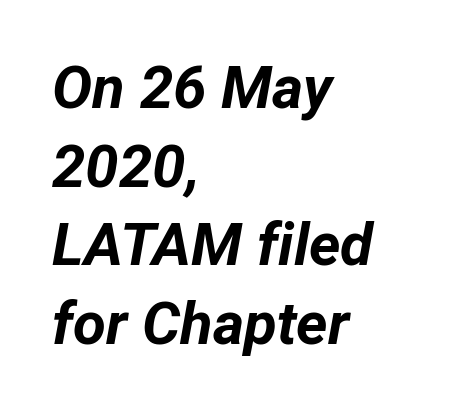
The image shows 60 px bold type, italic (leaning right); set left-aligned, normal line spacing (1.31x), normal letter spacing, not underlined; low stroke contrast and a medium x-height.
